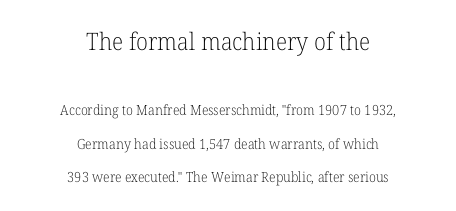
Q: Is the text bold? A: No.
Q: Is the text italic (slanted)? A: No, it is upright.
Q: Is the text underlined? A: No.
Q: How is the paragraph aligned? A: Centered.
Q: Is the spacing between letters normal or unusually wide? A: Normal.
Q: Is the spacing between lines tight, normal or loose? A: Loose.
Q: Which block of text is set in a larger size, the first (top) or the second (bottom)? A: The first (top) one.
